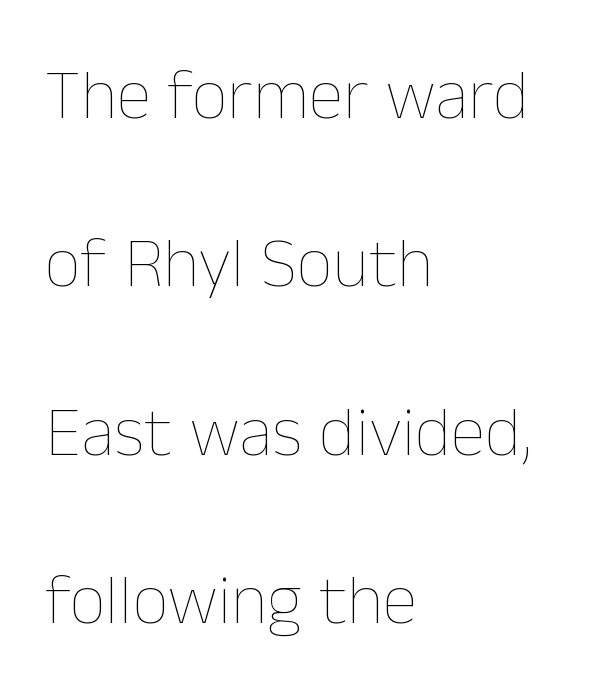
{"italic": "no", "bold": "no", "weight": "thin", "width": "normal", "stroke_contrast": "low", "x_height": "medium", "monospaced": "no", "underline": "no", "align": "left", "line_spacing": "loose", "line_spacing_ratio": 2.37, "letter_spacing": "normal", "letter_spacing_em": 0.0, "glyph_px": 71}
